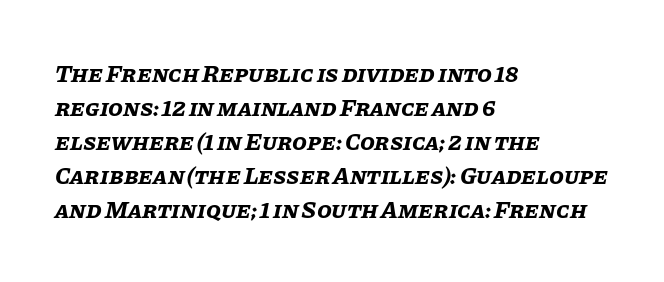
Q: Is the text bold? A: Yes.
Q: Is the text italic (slanted)? A: Yes, it leans right by about 11 degrees.
Q: Is the text underlined? A: No.
Q: How is the paragraph aligned? A: Left-aligned.
Q: Is the spacing between letters normal or unusually wide? A: Normal.
Q: Is the spacing between lines tight, normal or loose? A: Normal.
